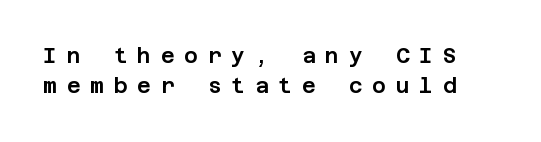
Q: Is the text italic (slanted)? A: No, it is upright.
Q: Is the text underlined? A: No.
Q: Is the spacing between letters normal or unusually wide? A: Unusually wide.
Q: Is the spacing between lines tight, normal or loose? A: Normal.
